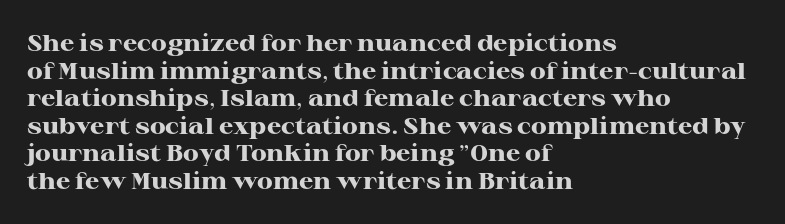
{"italic": "no", "bold": "yes", "underline": "no", "align": "left", "line_spacing_ratio": 1.2, "letter_spacing": "normal", "letter_spacing_em": 0.0, "glyph_px": 23}
